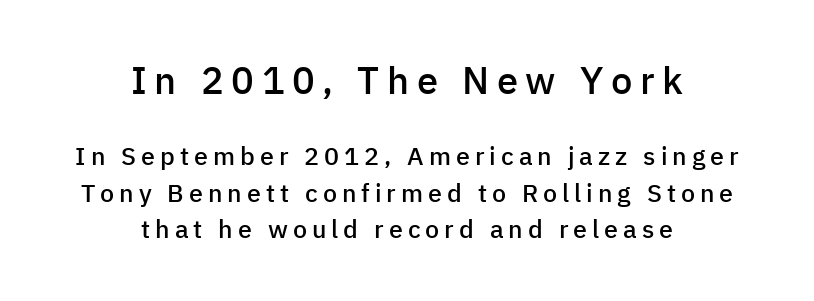
Heft: intermediate — a semibold. Reading down the block, each line starts at a different indent, mirrored at its end. You could not count columns in this text — the font is proportionally spaced. Is this a sans? Yes — the strokes have no serifs. Evenly set lines give the paragraph a standard silhouette. Style check: upright.
